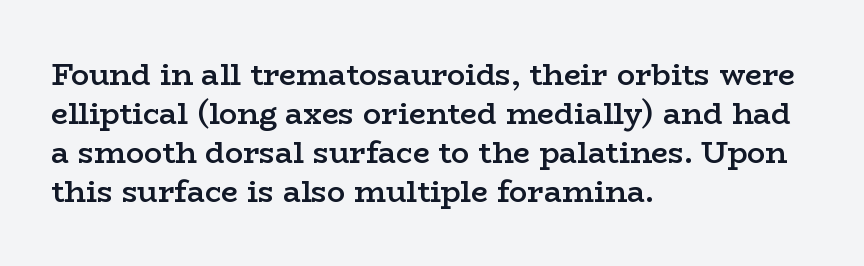
{"serif": "yes", "italic": "no", "bold": "semi", "weight": "semibold", "width": "wide", "stroke_contrast": "low", "x_height": "medium", "monospaced": "no", "underline": "no", "align": "left", "line_spacing": "normal", "line_spacing_ratio": 1.3, "letter_spacing": "normal", "letter_spacing_em": 0.0, "glyph_px": 30}
